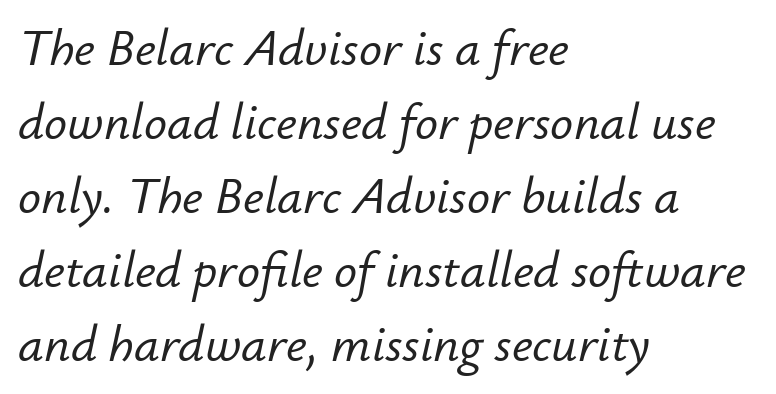
{"italic": "yes", "lean": "right", "slant_degrees": 12, "width": "normal", "stroke_contrast": "low", "x_height": "small", "monospaced": "no", "underline": "no", "align": "left", "line_spacing": "normal", "line_spacing_ratio": 1.45, "letter_spacing": "normal", "letter_spacing_em": 0.0, "glyph_px": 51}
